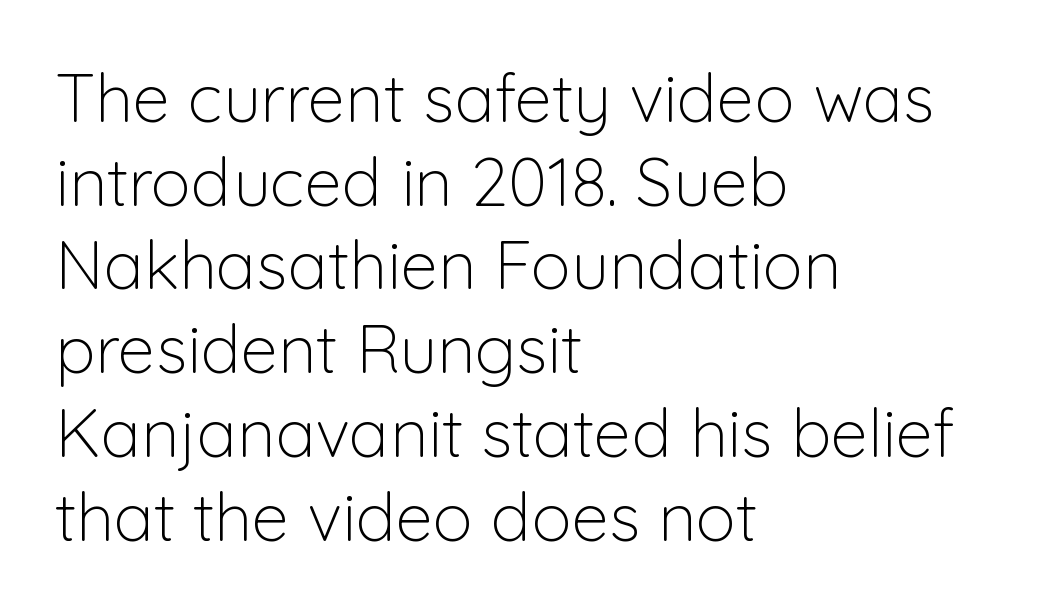
Q: Is the text bold? A: No.
Q: Is the text italic (slanted)? A: No, it is upright.
Q: Is the typeface a serif or a sans-serif typeface? A: Sans-serif.
Q: Is the text underlined? A: No.
Q: How is the paragraph aligned? A: Left-aligned.
Q: Is the spacing between letters normal or unusually wide? A: Normal.
Q: Is the spacing between lines tight, normal or loose? A: Normal.
Q: Width (condensed, normal, or wide)? A: Normal.
Q: Stroke contrast? A: Low.
Q: x-height? A: Medium.
Q: Monospaced? A: No.
